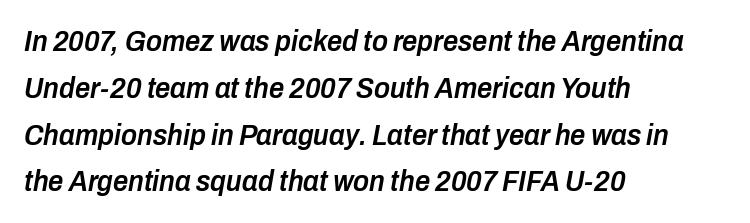
The image shows 30 px semibold, condensed type, italic (leaning right); set left-aligned, normal line spacing (1.56x), normal letter spacing, not underlined; low stroke contrast and a medium x-height.
